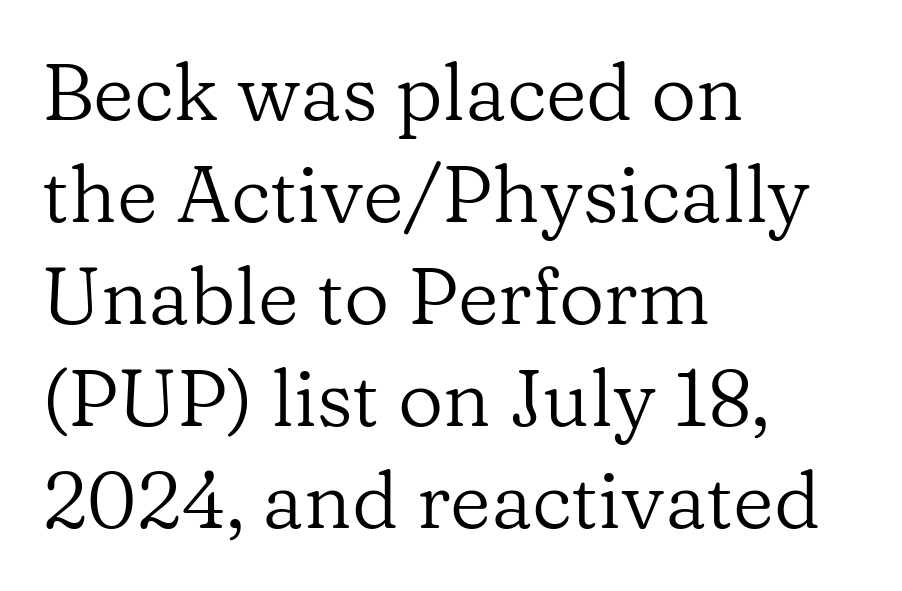
The image shows 79 px regular-weight serif type, upright; set left-aligned, normal line spacing (1.29x), normal letter spacing, not underlined; low stroke contrast and a medium x-height.
